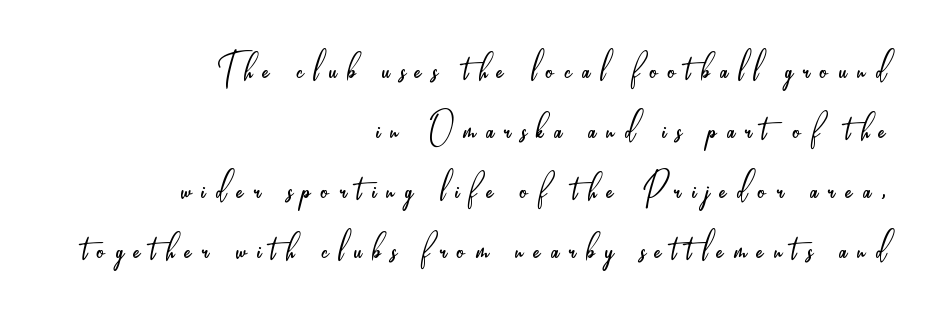
The image shows 47 px light, condensed sans-serif type; set right-aligned, normal line spacing (1.28x), unusually wide letter spacing (+0.22 em), not underlined; low stroke contrast and a small x-height.
